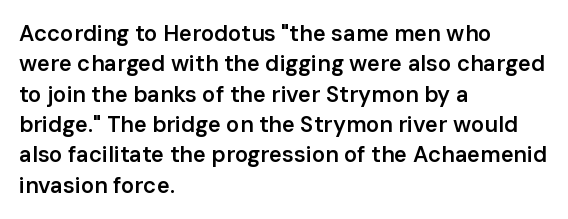
The image shows 22 px text type, upright; set left-aligned, normal line spacing (1.38x), normal letter spacing, not underlined.
